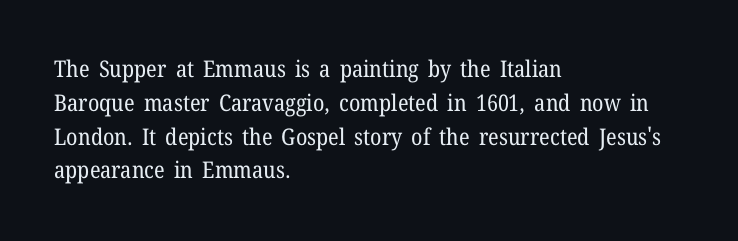
Just letters on the line, the space beneath them empty. Evenly set lines give the paragraph a standard silhouette. Heft: none added — not bold. Notice how the passage keeps a crisp vertical edge on the left only. No extra tracking has been applied to these lines. A roman cut, with each character standing at attention.
